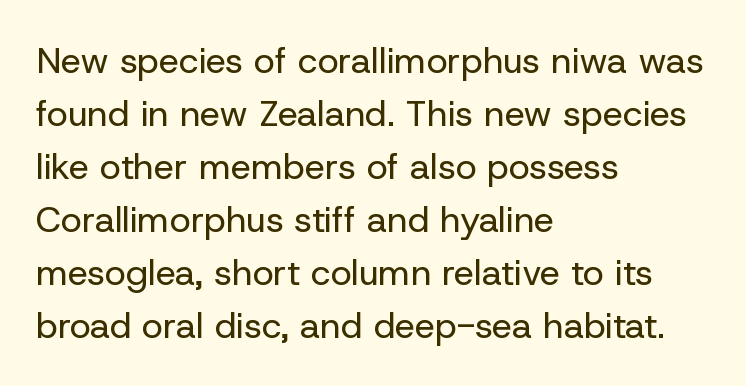
Q: Is the text bold? A: No.
Q: Is the text italic (slanted)? A: No, it is upright.
Q: Is the typeface a serif or a sans-serif typeface? A: Sans-serif.
Q: Is the text underlined? A: No.
Q: How is the paragraph aligned? A: Left-aligned.
Q: Is the spacing between letters normal or unusually wide? A: Normal.
Q: Is the spacing between lines tight, normal or loose? A: Normal.
Q: Width (condensed, normal, or wide)? A: Normal.
Q: Stroke contrast? A: Low.
Q: x-height? A: Medium.
Q: Monospaced? A: No.
